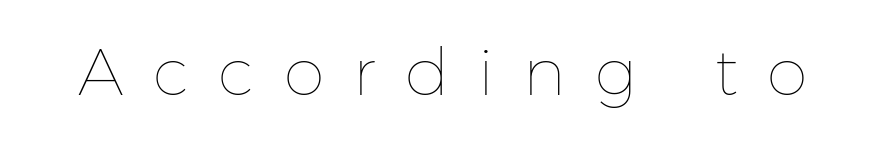
The image shows 66 px thin type, upright; set unusually wide letter spacing (+0.44 em), not underlined; low stroke contrast and a medium x-height.
